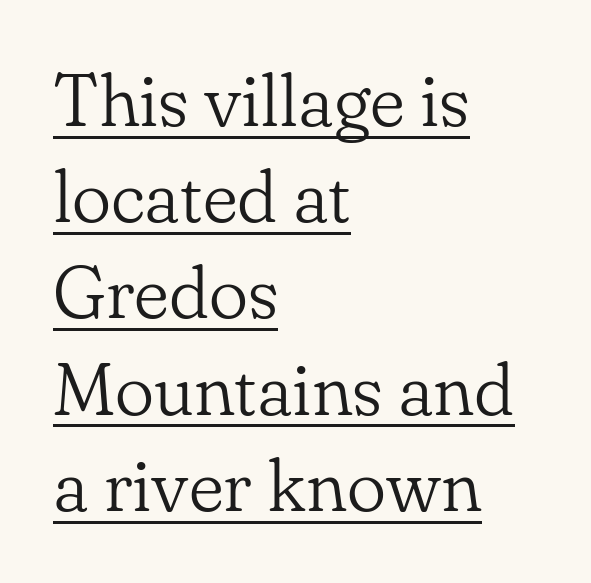
Looks like regular typesetting: each glyph gets only the width it needs. A continuous stroke trails under the words, as in a hyperlink. A typesetter would label this face a serif. All the whitespace from short lines collects on the right. You can tell it's not italic because the verticals are truly vertical.
